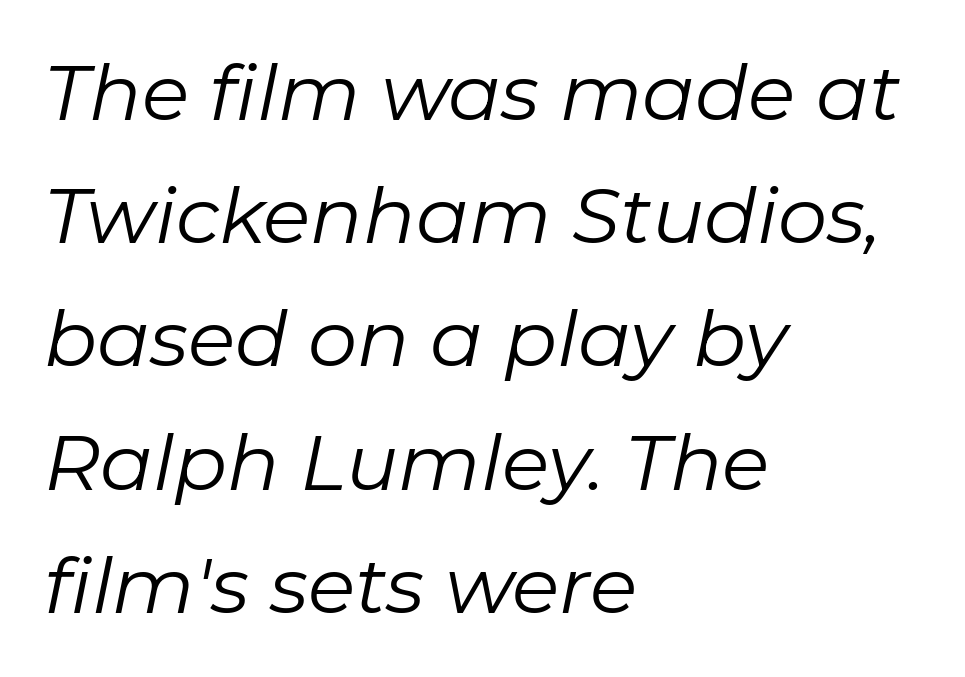
The image shows 78 px regular-weight type, italic (leaning right); set left-aligned, normal line spacing (1.58x), normal letter spacing, not underlined; low stroke contrast and a medium x-height.
